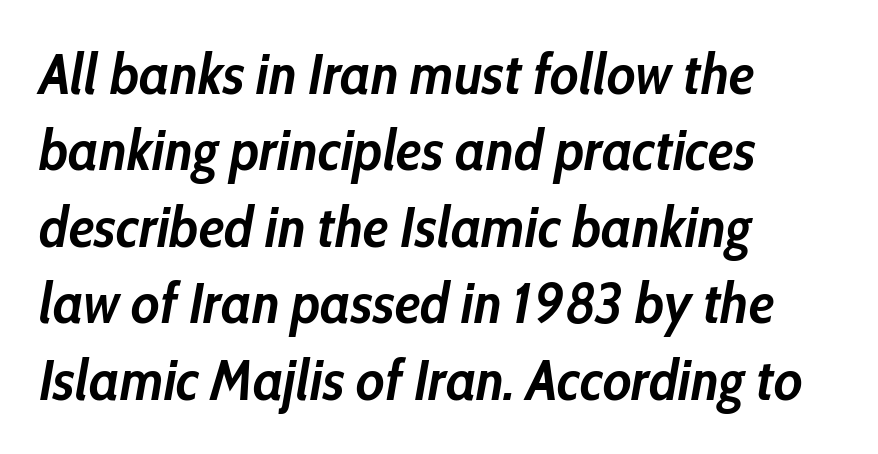
A clean baseline with only descenders dipping below it. In terms of weight, the rendering is a true, heavy bold. The rendering uses natural spacing where letterforms have individual widths. Slanted lettering throughout. Whoever set this chose a conventional vertical rhythm.
